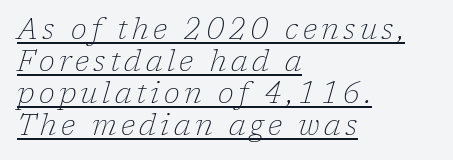
A typographer would call this underscored text. Font category for this specimen: serif. Rows of type sit shoulder to shoulder in the vertical direction. A student would call this left alignment; a typographer would say flush left, rag right.
